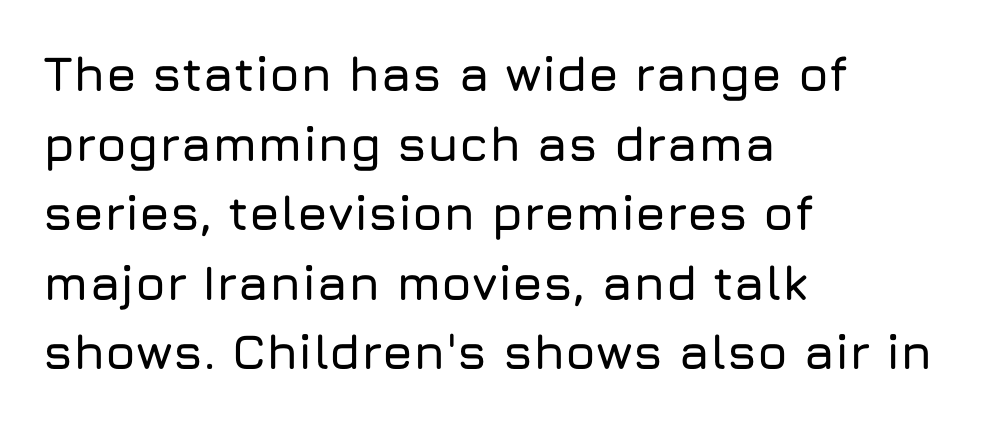
Tracking value appears to be zero — textbook default spacing. In terms of posture, this sample is upright. Think of a printed novel: that variable character pitch is what you see here. Examine the stroke ends and you'll find no serifs. Does the leading feel generous? No, just average. Clear beneath every line of the passage.
